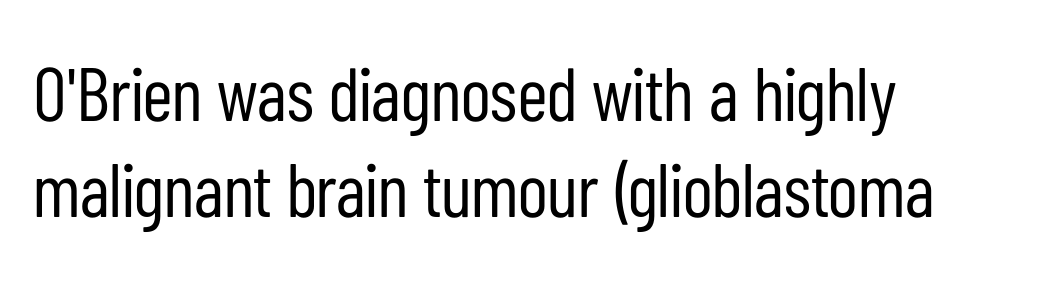
Q: Is the text bold? A: No.
Q: Is the text italic (slanted)? A: No, it is upright.
Q: Is the typeface a serif or a sans-serif typeface? A: Sans-serif.
Q: Is the text underlined? A: No.
Q: How is the paragraph aligned? A: Left-aligned.
Q: Is the spacing between letters normal or unusually wide? A: Normal.
Q: Is the spacing between lines tight, normal or loose? A: Normal.
Q: Width (condensed, normal, or wide)? A: Condensed.
Q: Stroke contrast? A: Low.
Q: x-height? A: Medium.
Q: Monospaced? A: No.
